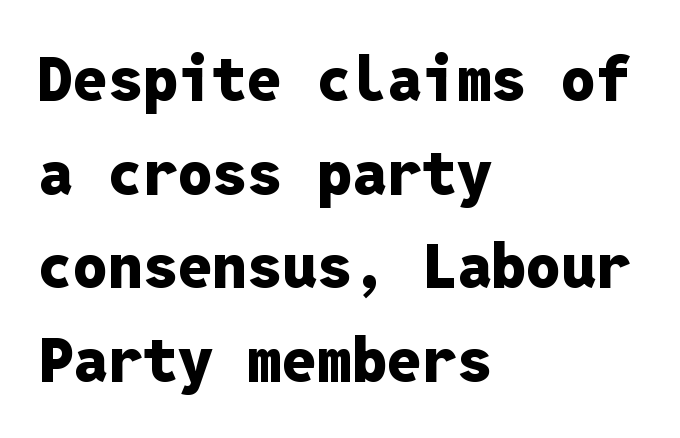
The image shows 62 px heavy sans-serif type, upright, monospaced; set left-aligned, normal line spacing (1.51x), normal letter spacing, not underlined; low stroke contrast and a medium x-height.
